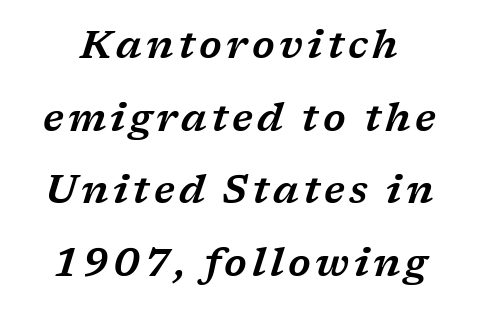
Q: Is the text italic (slanted)? A: Yes, it leans right by about 17 degrees.
Q: Is the typeface a serif or a sans-serif typeface? A: Serif.
Q: Is the text underlined? A: No.
Q: Width (condensed, normal, or wide)? A: Wide.
Q: Stroke contrast? A: Low.
Q: x-height? A: Medium.
Q: Monospaced? A: No.
